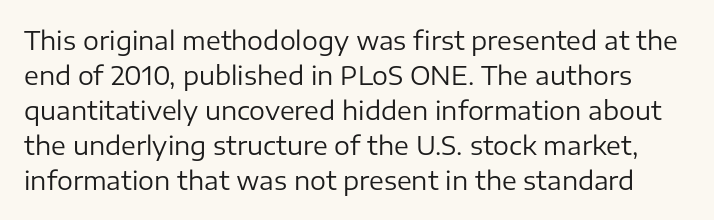
The image shows 25 px text type, upright; set normal line spacing (1.4x), normal letter spacing, not underlined.
